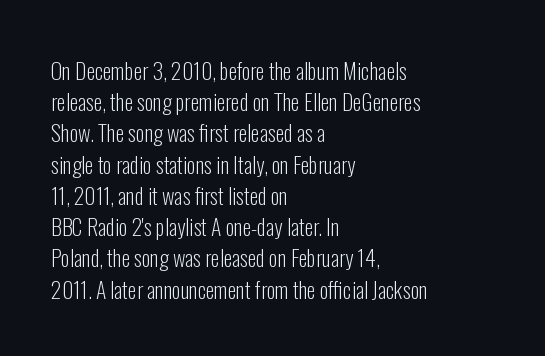
{"italic": "no", "bold": "no", "underline": "no", "align": "left", "line_spacing": "normal", "line_spacing_ratio": 1.42, "letter_spacing": "normal", "letter_spacing_em": 0.0, "glyph_px": 22}
